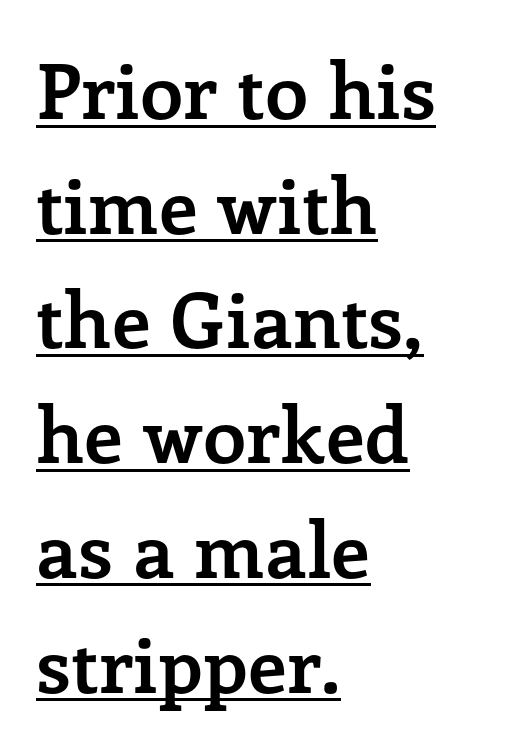
The image shows 77 px semibold serif type, upright; set left-aligned, normal line spacing (1.49x), normal letter spacing, underlined; low stroke contrast and a medium x-height.
